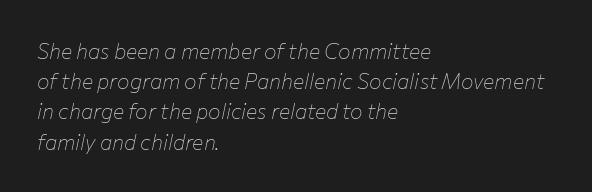
The whole block is typeset with a tilt. Each stroke keeps to a modest, everyday thickness or less. Characters follow at the spacing the type designer built in. This sample keeps an unexceptional amount of space between lines. Beneath every word, the page is bare.
